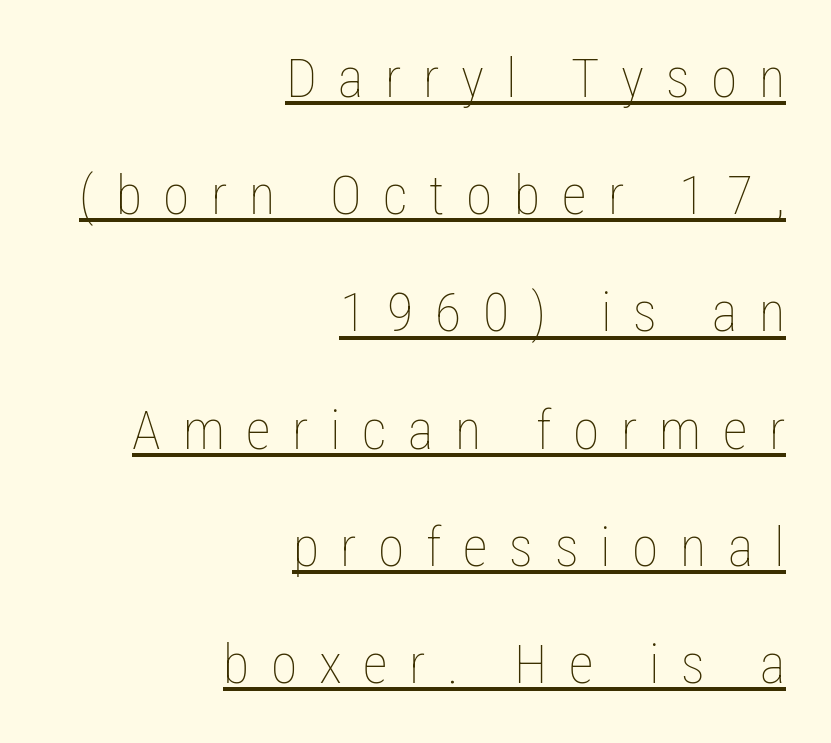
Character widths vary here, with narrow letters taking less room than wide ones. Successive baselines arrive slowly, with a big drop between each. These lines are set flush right with a ragged left edge. Style check: upright. The passage shown is not bold in any degree. The face used here is rendered with a markedly widened letterfit.
